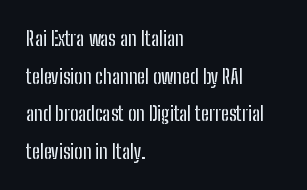
Q: Is the text italic (slanted)? A: No, it is upright.
Q: Is the text underlined? A: No.
Q: How is the paragraph aligned? A: Left-aligned.
Q: Is the spacing between letters normal or unusually wide? A: Normal.
